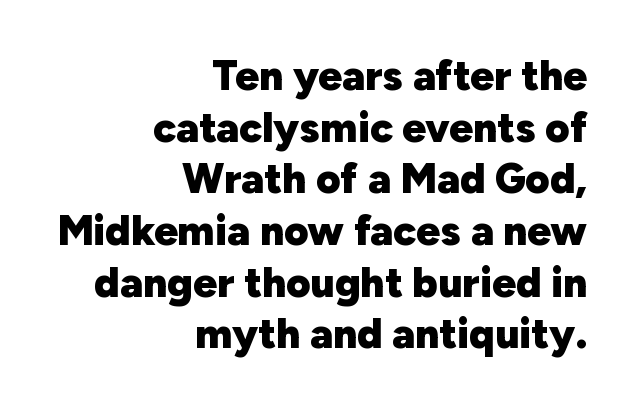
Q: Is the text bold? A: Yes.
Q: Is the text italic (slanted)? A: No, it is upright.
Q: Is the typeface a serif or a sans-serif typeface? A: Sans-serif.
Q: Is the text underlined? A: No.
Q: How is the paragraph aligned? A: Right-aligned.
Q: Is the spacing between letters normal or unusually wide? A: Normal.
Q: Width (condensed, normal, or wide)? A: Normal.
Q: Stroke contrast? A: Low.
Q: x-height? A: Medium.
Q: Monospaced? A: No.
